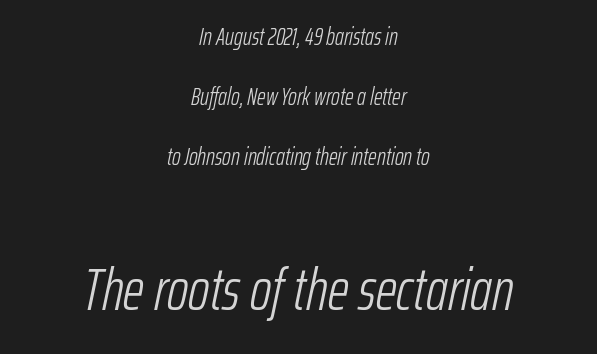
The strokes are not fattened; the text isn't bold. Decoration check: the copy has no underline. Leftover space on each line is divided equally before and after the words. Is this a fixed-width face? No — the glyphs have proportional, varying widths. Is the type slanted? Yes — the strokes lean at a clear angle.
